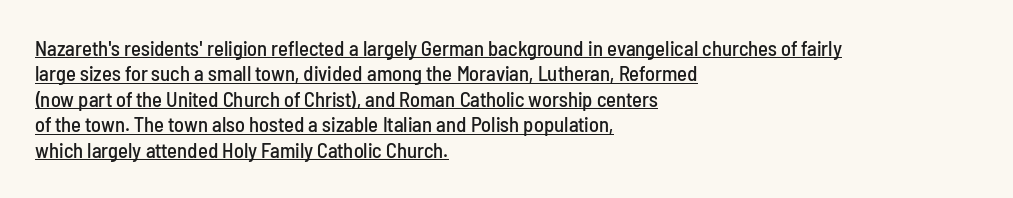
Q: Is the text italic (slanted)? A: No, it is upright.
Q: Is the text underlined? A: Yes.
Q: How is the paragraph aligned? A: Left-aligned.
Q: Is the spacing between letters normal or unusually wide? A: Normal.
